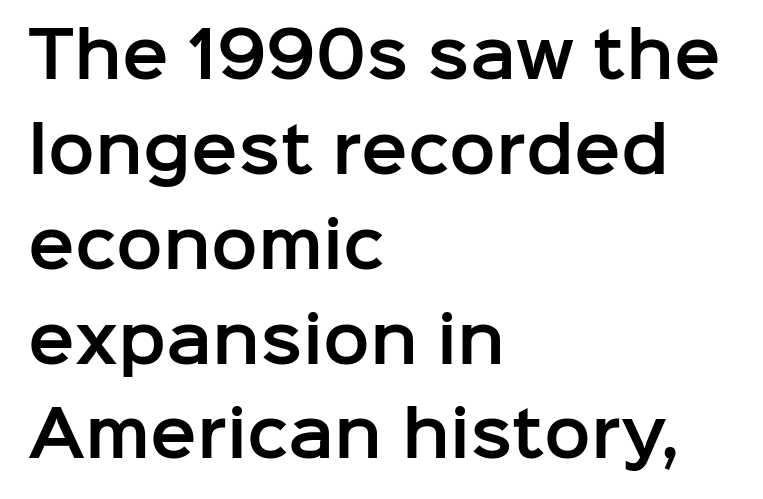
Q: Is the text italic (slanted)? A: No, it is upright.
Q: Is the typeface a serif or a sans-serif typeface? A: Sans-serif.
Q: Is the text underlined? A: No.
Q: How is the paragraph aligned? A: Left-aligned.
Q: Is the spacing between letters normal or unusually wide? A: Normal.
Q: Is the spacing between lines tight, normal or loose? A: Normal.
Q: Width (condensed, normal, or wide)? A: Normal.
Q: Stroke contrast? A: Low.
Q: x-height? A: Medium.
Q: Monospaced? A: No.
